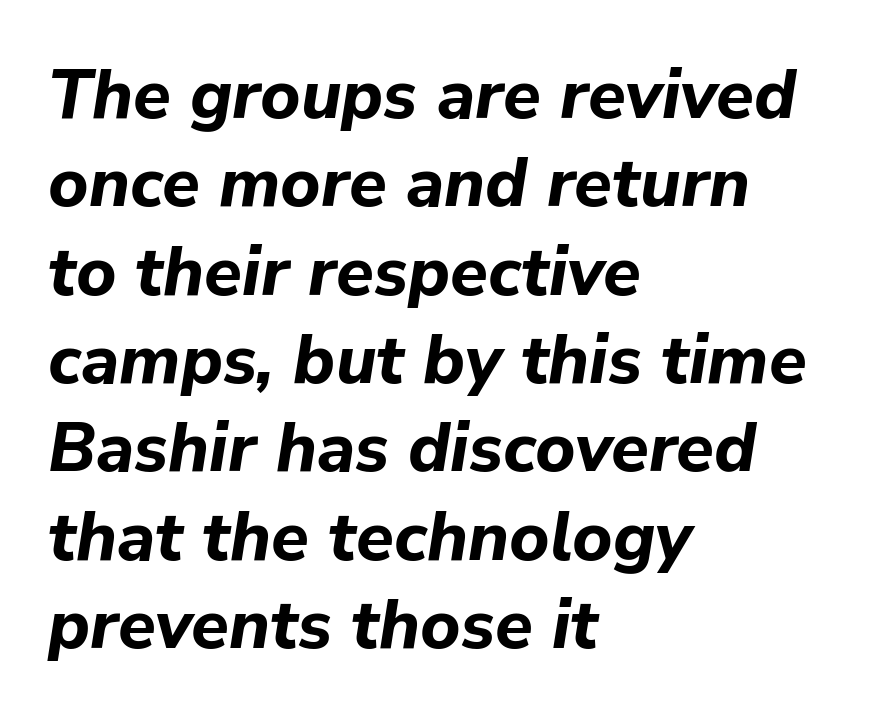
The compositor pushed each line to the left boundary. Successive baselines arrive at the customary interval. Only glyphs here, with clear space below each row. Letter spacing: default. A typesetter would call this proportional, since set widths differ per character.
